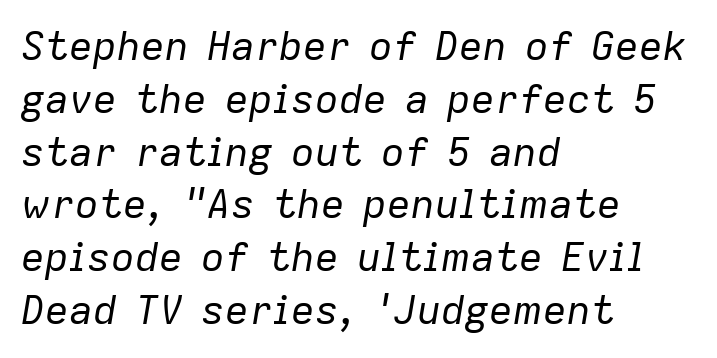
Q: Is the text bold? A: No.
Q: Is the text italic (slanted)? A: Yes, it leans right by about 9 degrees.
Q: Is the text underlined? A: No.
Q: How is the paragraph aligned? A: Left-aligned.
Q: Is the spacing between letters normal or unusually wide? A: Normal.
Q: Is the spacing between lines tight, normal or loose? A: Normal.
Q: Width (condensed, normal, or wide)? A: Normal.
Q: Stroke contrast? A: Low.
Q: x-height? A: Medium.
Q: Monospaced? A: No.
